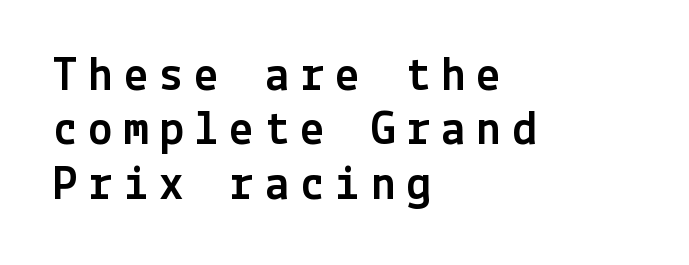
{"serif": "no", "italic": "no", "width": "normal", "x_height": "medium", "underline": "no", "align": "left", "line_spacing": "tight", "line_spacing_ratio": 1.11, "letter_spacing": "wide", "letter_spacing_em": 0.22, "glyph_px": 49}
